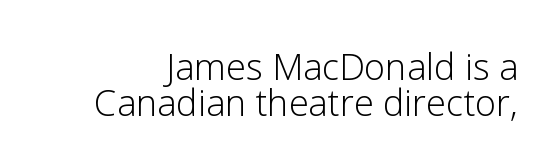
The image shows 36 px light sans-serif type, upright; set tight line spacing (1.0x), normal letter spacing, not underlined; low stroke contrast and a medium x-height.
